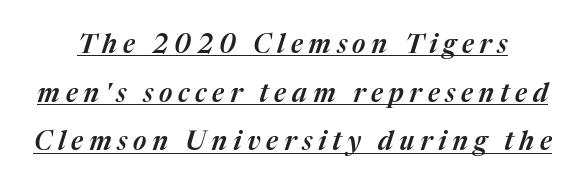
The typesetter has applied underlining to the passage shown. The text carries the slant typical of an italic or oblique font. Inter-character spacing is expanded well beyond the font's built-in metrics.
